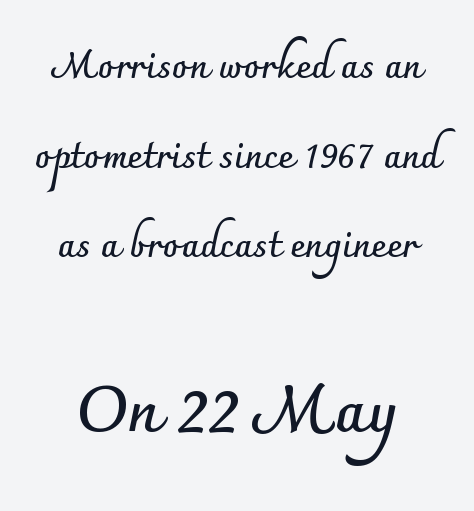
The image shows 65 px semibold sans-serif type; set loose line spacing (2.42x), normal letter spacing, not underlined; the second (bottom) block is 1.76x larger; low stroke contrast and a small x-height.
